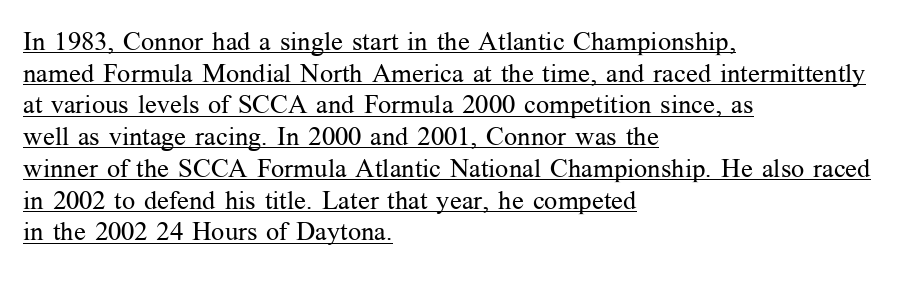
Does the lettering tilt? It doesn't — this is upright. The passage shown is underscored from start to finish. These lines are set flush left with a ragged right edge. Unbolded letterforms with no extra heft.
